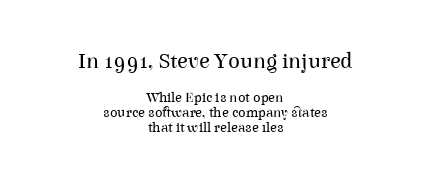
The paragraph has two soft edges and a firm central axis. Descenders hang freely into open space. This is the regular roman posture of the typeface. The first block has been scaled up relative to the second. The weight tops out at a normal text grade.
